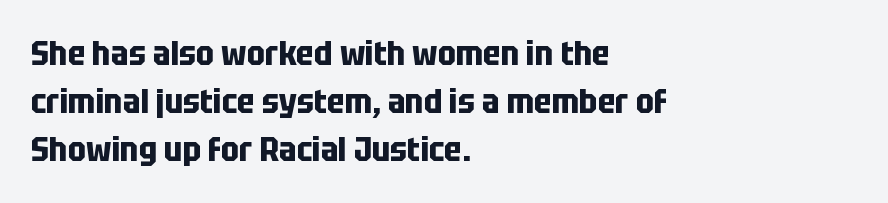
The image shows 34 px bold, condensed sans-serif type, upright; set left-aligned, normal line spacing (1.41x), normal letter spacing, not underlined; low stroke contrast and a large x-height.
